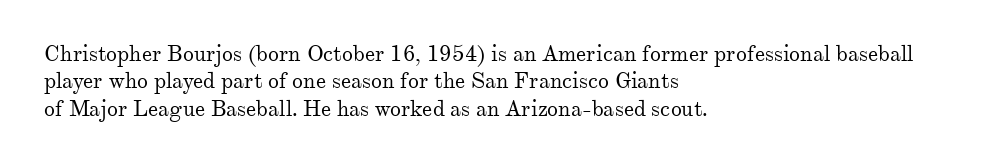
The image shows 22 px text type, upright; set left-aligned, line spacing 1.24x, normal letter spacing, not underlined.
